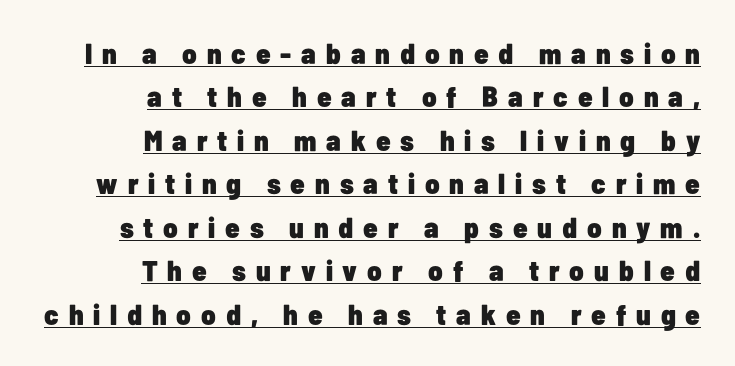
The image shows 29 px heavy, condensed sans-serif type, upright; set right-aligned, normal line spacing (1.5x), unusually wide letter spacing (+0.34 em), underlined; low stroke contrast and a medium x-height.
